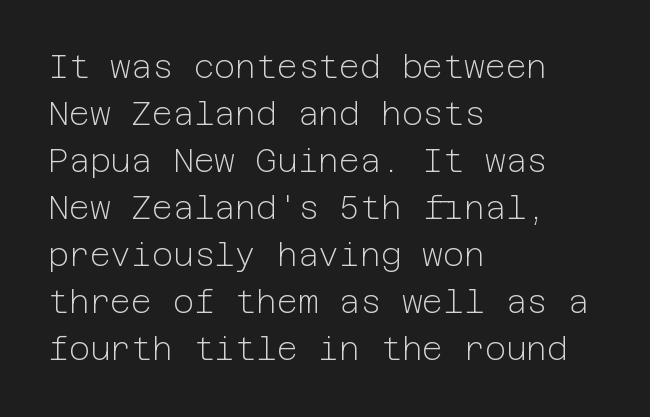
{"serif": "no", "italic": "no", "bold": "no", "weight": "light", "width": "normal", "stroke_contrast": "low", "x_height": "medium", "underline": "no", "align": "left", "line_spacing": "normal", "line_spacing_ratio": 1.47, "letter_spacing": "normal", "letter_spacing_em": 0.0, "glyph_px": 32}
